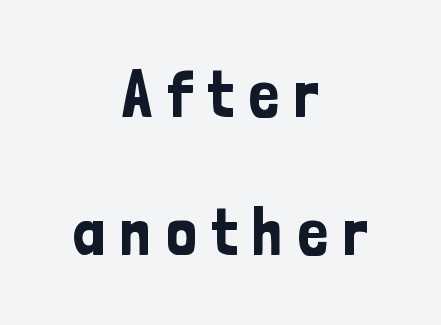
The image shows 68 px condensed sans-serif type, upright; set centered, loose line spacing (2.03x), unusually wide letter spacing (+0.22 em), not underlined; low stroke contrast and a medium x-height.
